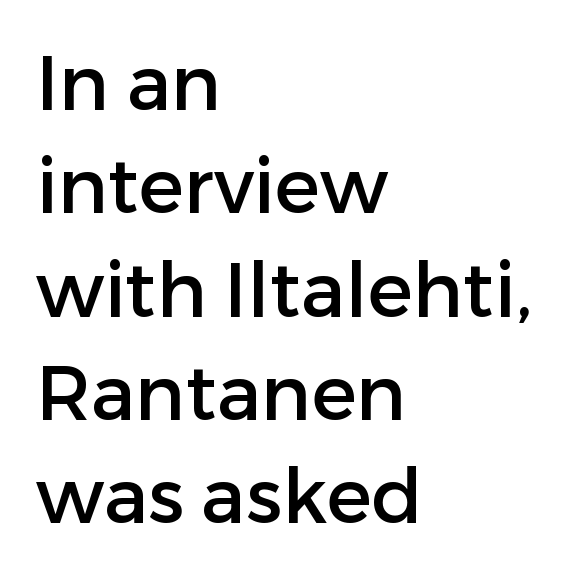
Q: Is the text italic (slanted)? A: No, it is upright.
Q: Is the typeface a serif or a sans-serif typeface? A: Sans-serif.
Q: Is the text underlined? A: No.
Q: How is the paragraph aligned? A: Left-aligned.
Q: Is the spacing between letters normal or unusually wide? A: Normal.
Q: Is the spacing between lines tight, normal or loose? A: Normal.
Q: Width (condensed, normal, or wide)? A: Normal.
Q: Stroke contrast? A: Low.
Q: x-height? A: Medium.
Q: Monospaced? A: No.
